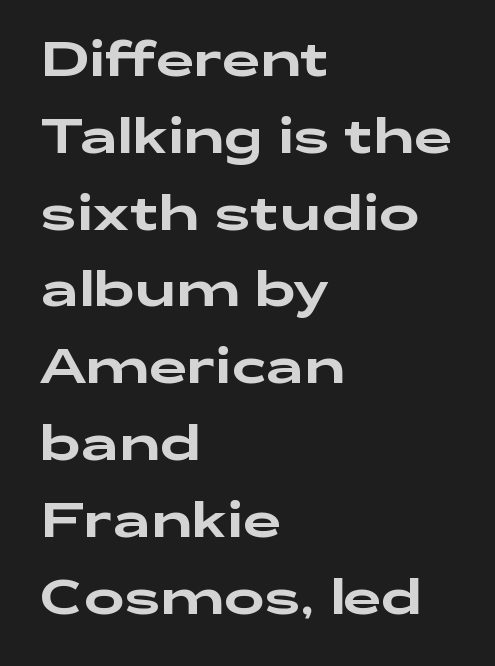
Ascenders rise straight up at ninety degrees. Spacing verdict: proportional, widths tailored to each character. Are there feet on the stems? There aren't — it's a sans. The gap between lines stays unmarked.
